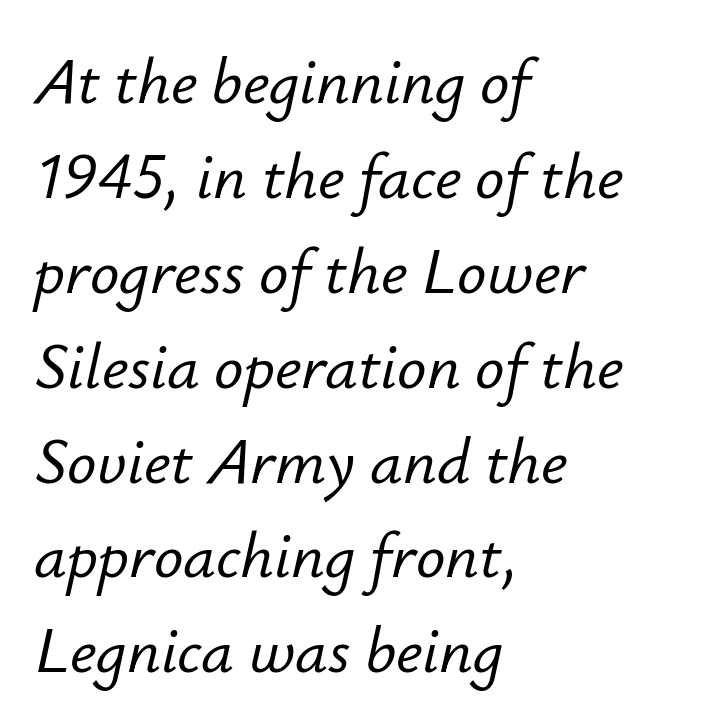
The image shows 65 px text type, italic (leaning right); set left-aligned, normal line spacing (1.46x), normal letter spacing, not underlined; low stroke contrast and a small x-height.
